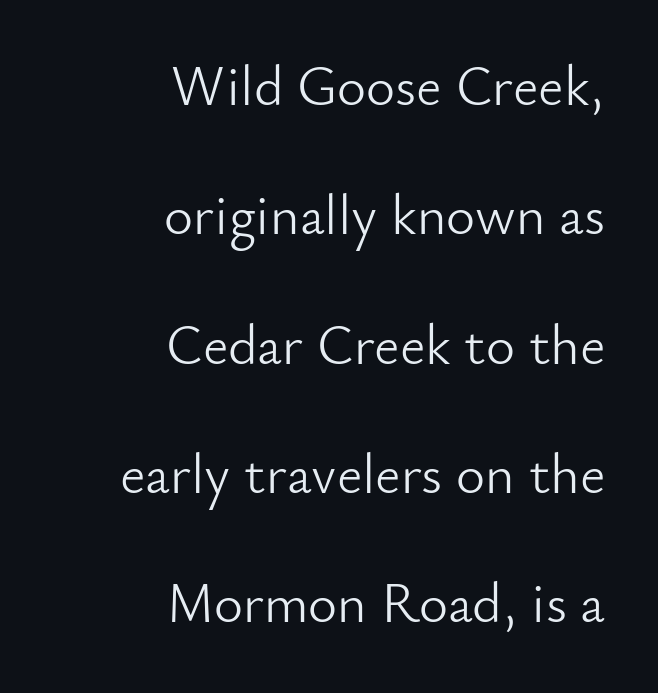
The image shows 56 px light sans-serif type, upright; set right-aligned, loose line spacing (2.31x), normal letter spacing, not underlined; low stroke contrast and a small x-height.
